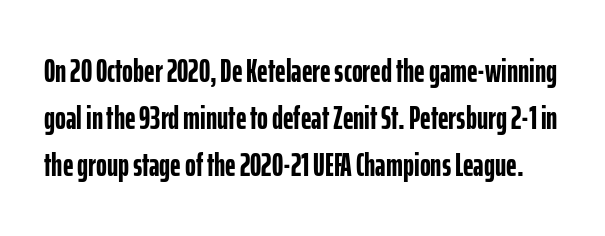
The image shows 33 px semibold, condensed sans-serif type, upright; set normal line spacing (1.43x), normal letter spacing, not underlined; low stroke contrast and a medium x-height.
